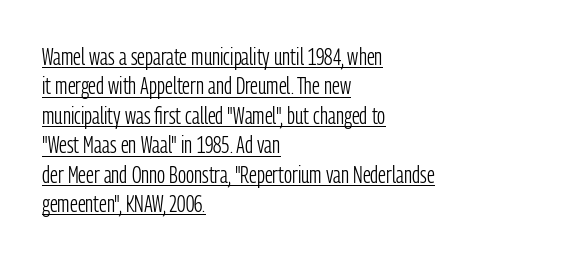
Q: Is the text bold? A: No.
Q: Is the text italic (slanted)? A: No, it is upright.
Q: Is the text underlined? A: Yes.
Q: How is the paragraph aligned? A: Left-aligned.
Q: Is the spacing between letters normal or unusually wide? A: Normal.
Q: Is the spacing between lines tight, normal or loose? A: Normal.
